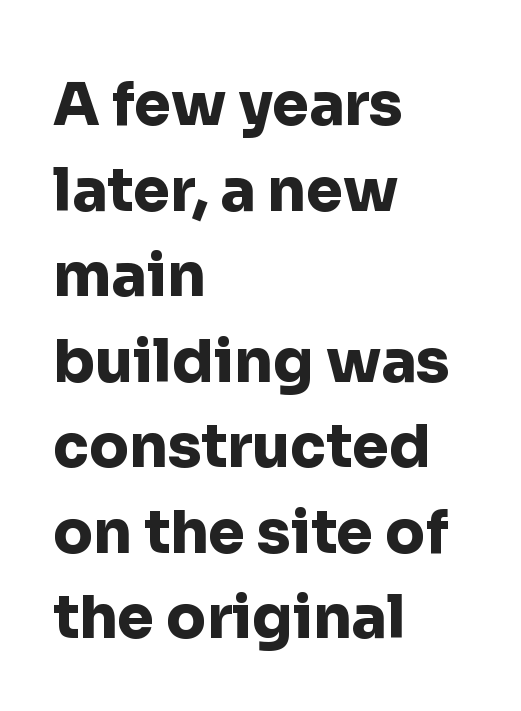
{"serif": "no", "italic": "no", "bold": "yes", "weight": "heavy", "width": "normal", "stroke_contrast": "low", "x_height": "medium", "monospaced": "no", "underline": "no", "align": "left", "line_spacing": "normal", "line_spacing_ratio": 1.45, "letter_spacing": "normal", "letter_spacing_em": 0.0, "glyph_px": 59}
